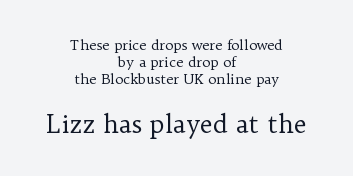
The image shows 25 px text type, upright; set centered, line spacing 1.23x, normal letter spacing, not underlined; the second (bottom) block is 1.79x larger.
